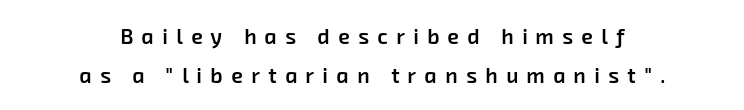
In CSS terms this would be text-align: center. Stems and bowls a touch heavier than normal — semibold. The space beneath each line is pristine and unruled. Tracking value appears strongly positive — letters spread wide.
